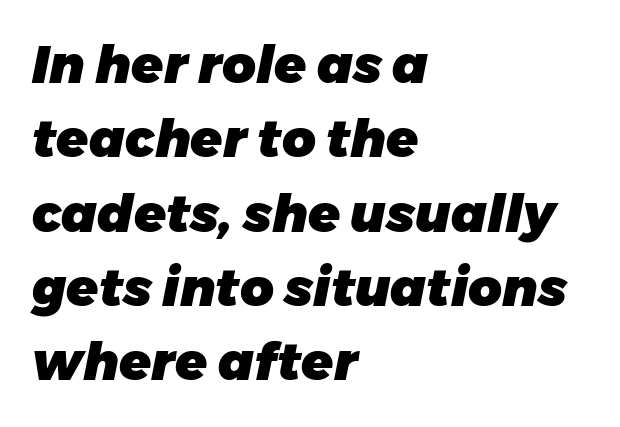
The image shows 52 px heavy type, italic (leaning right); set left-aligned, normal line spacing (1.43x), normal letter spacing, not underlined; low stroke contrast and a medium x-height.
